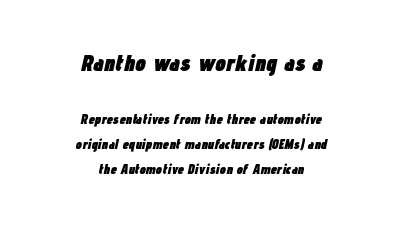
{"italic": "yes", "lean": "right", "slant_degrees": 12, "bold": "yes", "underline": "no", "align": "center", "line_spacing_ratio": 1.81, "letter_spacing": "normal", "letter_spacing_em": 0.0, "larger_block": "first", "size_ratio": 1.71, "glyph_px": 24}
